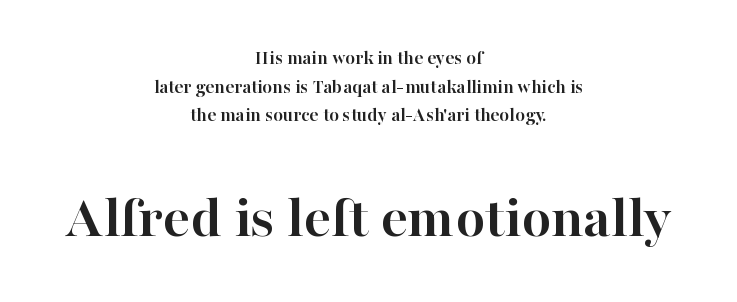
The image shows 61 px semibold serif type, upright; set centered, normal line spacing (1.43x), normal letter spacing, not underlined; the second (bottom) block is 3.05x larger; high stroke contrast and a medium x-height.
